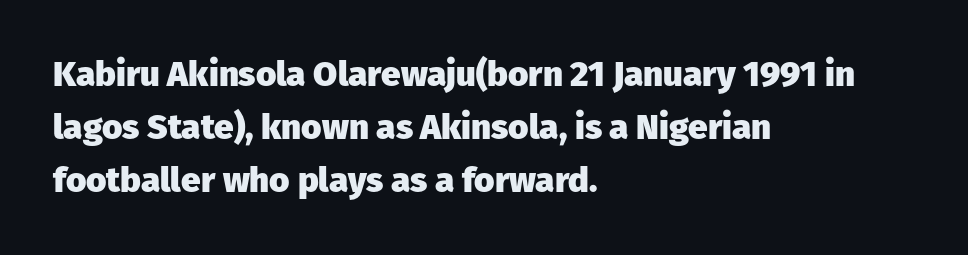
{"serif": "no", "italic": "no", "bold": "yes", "weight": "heavy", "width": "normal", "stroke_contrast": "low", "x_height": "medium", "monospaced": "no", "underline": "no", "align": "left", "line_spacing": "normal", "line_spacing_ratio": 1.51, "letter_spacing": "normal", "letter_spacing_em": 0.0, "glyph_px": 35}
